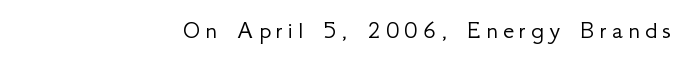
Q: Is the text bold? A: No.
Q: Is the text italic (slanted)? A: No, it is upright.
Q: Is the text underlined? A: No.
